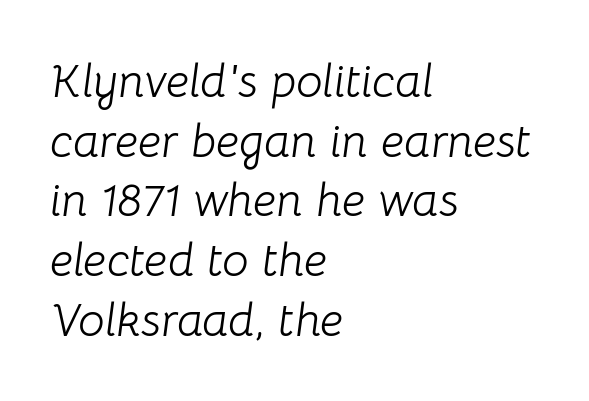
The image shows 47 px light type, italic (leaning right); set left-aligned, normal line spacing (1.27x), normal letter spacing, not underlined; low stroke contrast and a medium x-height.
